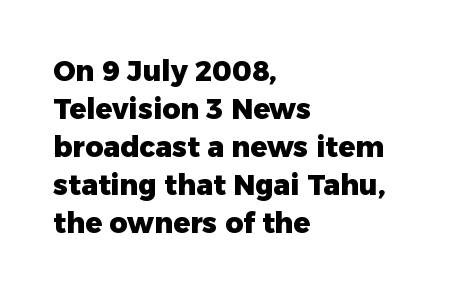
{"serif": "no", "italic": "no", "bold": "yes", "weight": "heavy", "width": "normal", "stroke_contrast": "low", "x_height": "medium", "monospaced": "no", "underline": "no", "align": "left", "line_spacing": "normal", "line_spacing_ratio": 1.36, "letter_spacing": "normal", "letter_spacing_em": 0.0, "glyph_px": 28}
